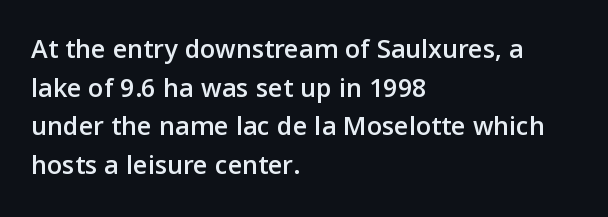
The image shows 28 px sans-serif type, upright; set left-aligned, normal line spacing (1.38x), normal letter spacing, not underlined; low stroke contrast and a medium x-height.
